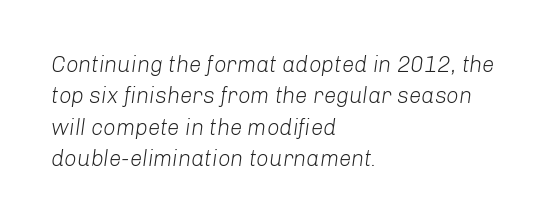
Q: Is the text bold? A: No.
Q: Is the text italic (slanted)? A: Yes, it leans right by about 8 degrees.
Q: Is the text underlined? A: No.
Q: How is the paragraph aligned? A: Left-aligned.
Q: Is the spacing between letters normal or unusually wide? A: Normal.
Q: Is the spacing between lines tight, normal or loose? A: Normal.
